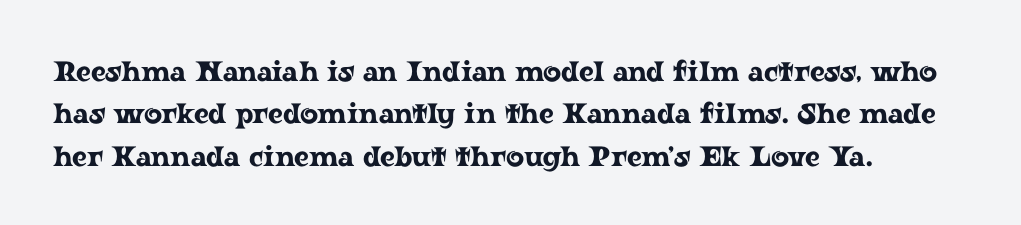
Clear beneath every line of the passage. The passage shown stacks its lines at a standard gap. Think of a printed novel: that variable character pitch is what you see here. A typesetter would label this face a serif. Standard letterfit; no display-style spreading of the glyphs.
